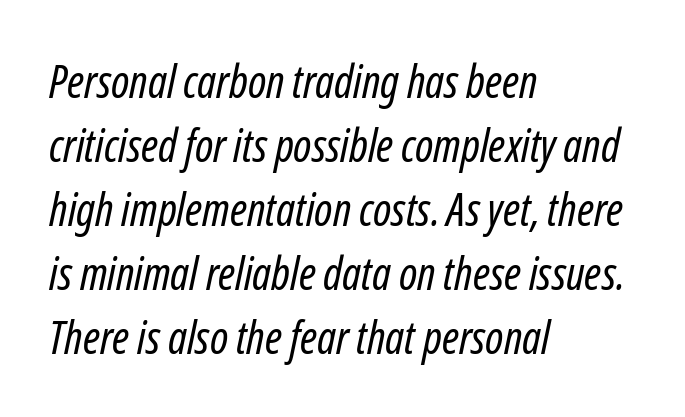
The image shows 45 px regular-weight, condensed type, italic (leaning right); set left-aligned, normal line spacing (1.42x), normal letter spacing, not underlined; low stroke contrast and a medium x-height.
